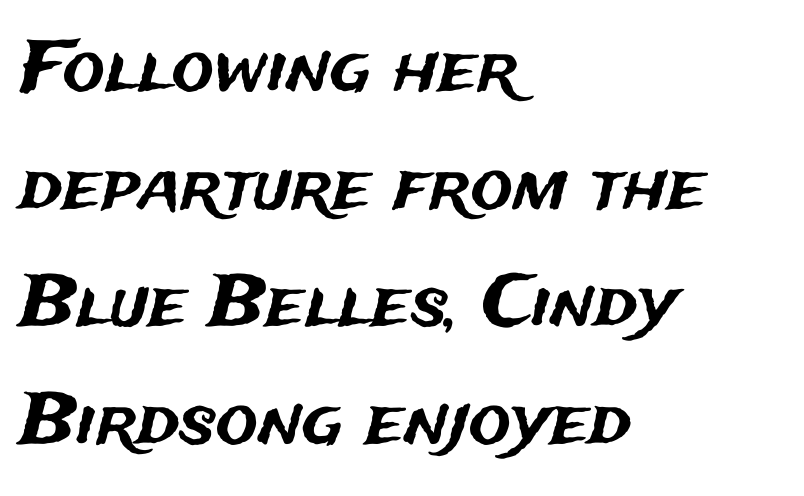
{"serif": "no", "width": "normal", "stroke_contrast": "medium", "x_height": "medium", "monospaced": "no", "underline": "no", "align": "left", "line_spacing": "normal", "line_spacing_ratio": 1.68, "letter_spacing": "normal", "letter_spacing_em": 0.0, "glyph_px": 70}
